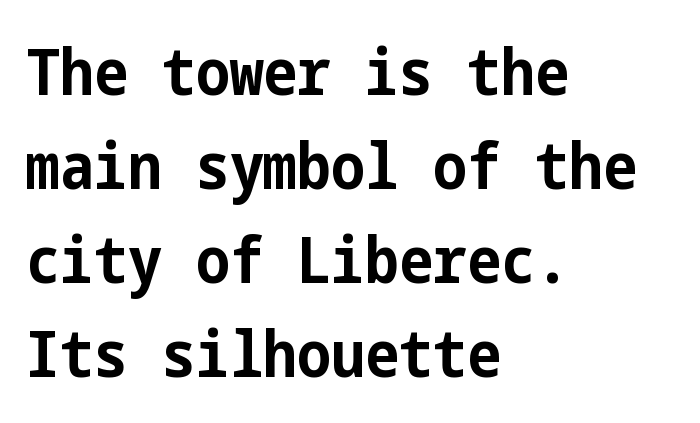
Q: Is the text bold? A: Yes.
Q: Is the text italic (slanted)? A: No, it is upright.
Q: Is the typeface a serif or a sans-serif typeface? A: Sans-serif.
Q: Is the text underlined? A: No.
Q: How is the paragraph aligned? A: Left-aligned.
Q: Is the spacing between letters normal or unusually wide? A: Normal.
Q: Is the spacing between lines tight, normal or loose? A: Normal.
Q: Width (condensed, normal, or wide)? A: Condensed.
Q: Stroke contrast? A: Low.
Q: x-height? A: Medium.
